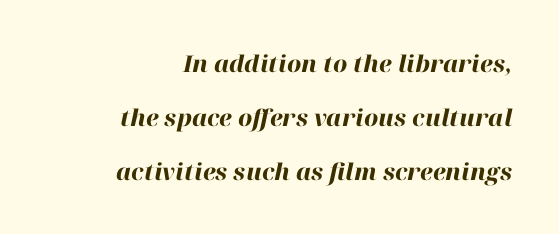
Q: Is the text bold? A: Yes.
Q: Is the text italic (slanted)? A: Yes, it leans right by about 12 degrees.
Q: Is the text underlined? A: No.
Q: How is the paragraph aligned? A: Right-aligned.
Q: Is the spacing between letters normal or unusually wide? A: Normal.
Q: Is the spacing between lines tight, normal or loose? A: Loose.
